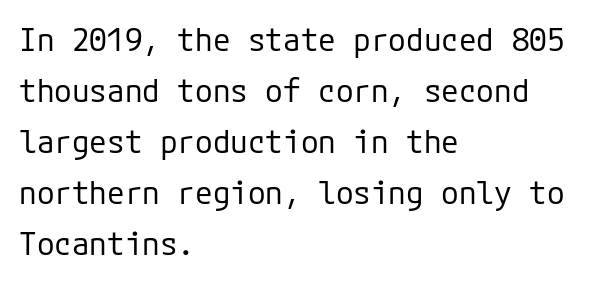
The typeface has the unassuming heft of standard copy or less. Grotesque or geometric, the face here clearly has no serifs. The rendering keeps characters at their native spacing. The typography opts for an upright posture over an oblique one. Leading: standard. The ragged edge is on the right, which tells us the setting is flush left.
